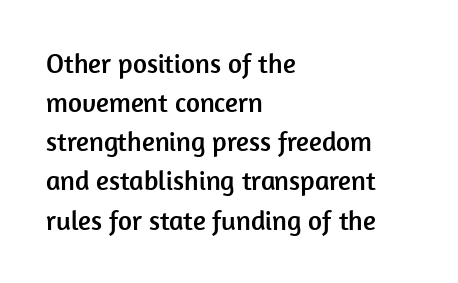
The image shows 27 px text type, upright; set left-aligned, normal line spacing (1.45x), normal letter spacing, not underlined.
